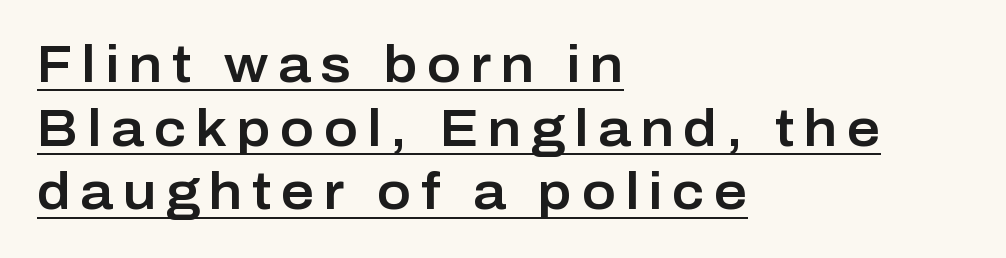
The image shows 51 px sans-serif type, upright; set left-aligned, normal line spacing (1.25x), underlined; low stroke contrast and a medium x-height.
